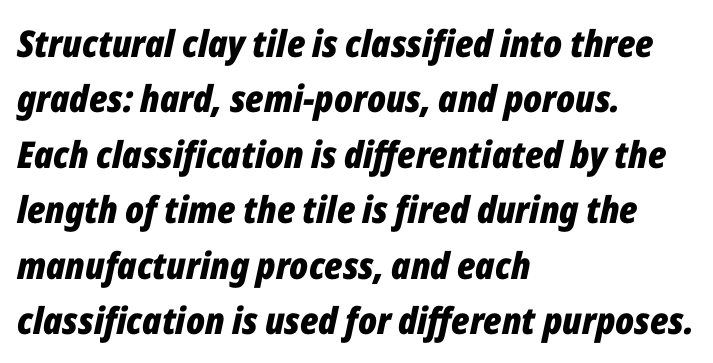
The compositor pushed each line to the left boundary. How would I describe the line gaps? Plain and ordinary. The specimen reads as italic at a glance. A typesetter would call this proportional, since set widths differ per character. The area under the type is left untouched.
